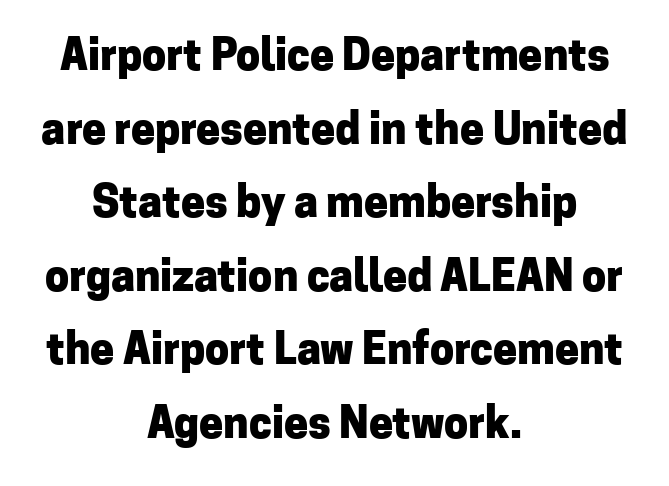
Q: Is the text bold? A: Yes.
Q: Is the text italic (slanted)? A: No, it is upright.
Q: Is the typeface a serif or a sans-serif typeface? A: Sans-serif.
Q: Is the text underlined? A: No.
Q: How is the paragraph aligned? A: Centered.
Q: Is the spacing between letters normal or unusually wide? A: Normal.
Q: Width (condensed, normal, or wide)? A: Normal.
Q: Stroke contrast? A: Low.
Q: x-height? A: Medium.
Q: Monospaced? A: No.
